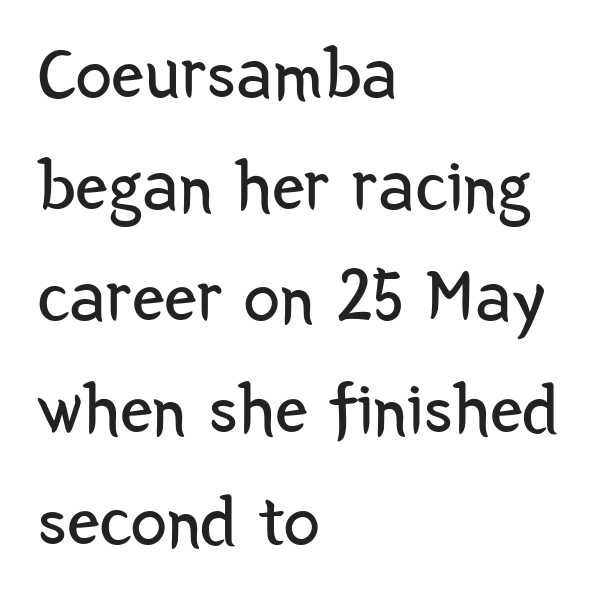
Leading: standard. A typesetter would label this face a sans. The weight tops out at a normal text grade. Looks like regular typesetting: each glyph gets only the width it needs. Short note: letters normally spaced.
